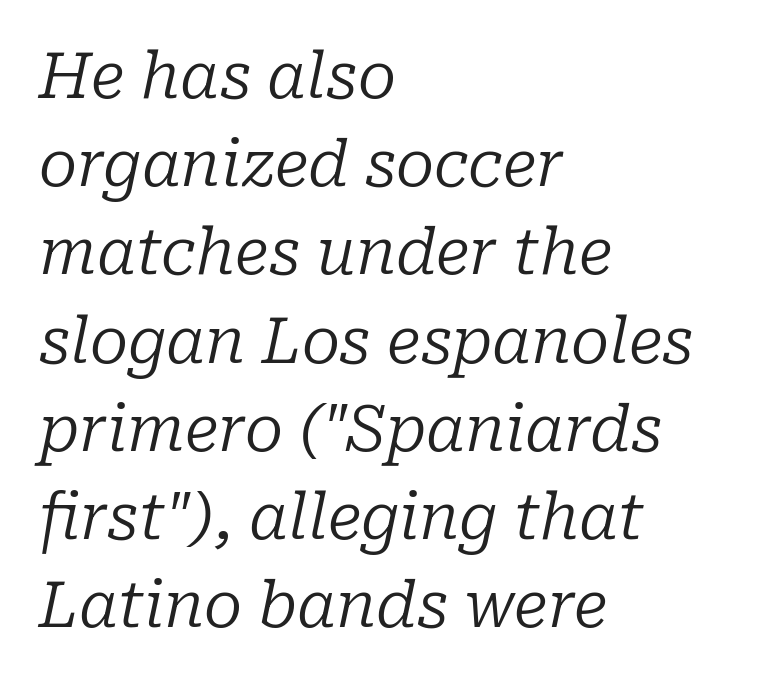
{"serif": "yes", "italic": "yes", "lean": "right", "slant_degrees": 10, "bold": "no", "weight": "regular", "width": "normal", "stroke_contrast": "low", "x_height": "medium", "monospaced": "no", "underline": "no", "align": "left", "line_spacing": "normal", "line_spacing_ratio": 1.4, "letter_spacing": "normal", "letter_spacing_em": 0.0, "glyph_px": 63}
